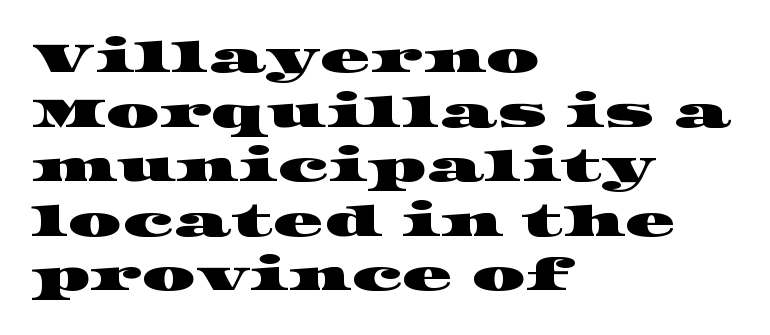
The image shows 42 px wide serif type; set left-aligned, normal line spacing (1.3x), normal letter spacing, not underlined; high stroke contrast and a large x-height.
